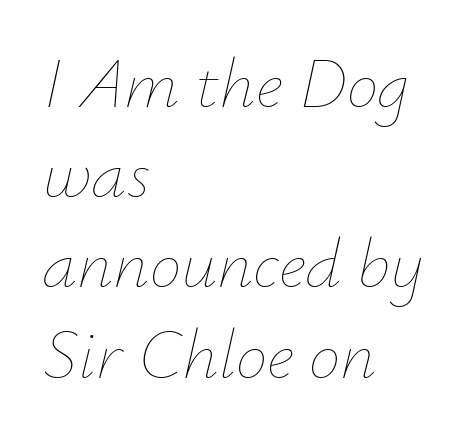
Vertical stems look standard width or narrower in stroke. Notice how the passage keeps a crisp vertical edge on the left only. A typesetter would mark this as italic. This sample uses plain, unmodified letter spacing.
